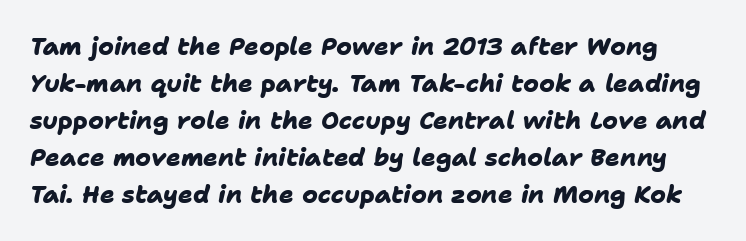
The image shows 24 px bold type; set normal line spacing (1.54x), normal letter spacing, not underlined.
